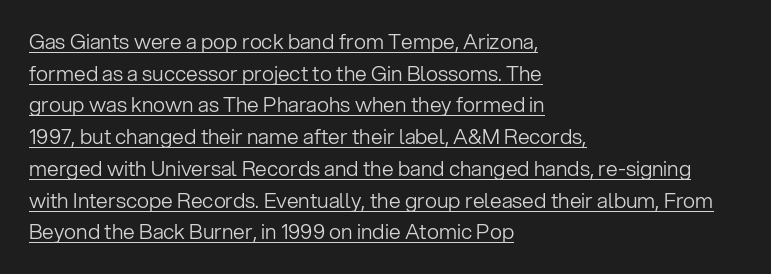
Q: Is the text bold? A: No.
Q: Is the text italic (slanted)? A: No, it is upright.
Q: Is the text underlined? A: Yes.
Q: How is the paragraph aligned? A: Left-aligned.
Q: Is the spacing between letters normal or unusually wide? A: Normal.
Q: Is the spacing between lines tight, normal or loose? A: Normal.
